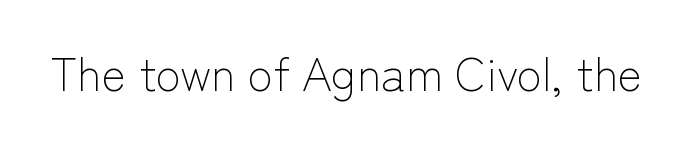
The letters advance in unequal steps, a hallmark of proportional type. Weight: regular or lighter. To sum up the face: it is a sans, with no serifs. Honestly, the letter spacing is just normal — you wouldn't notice it.
